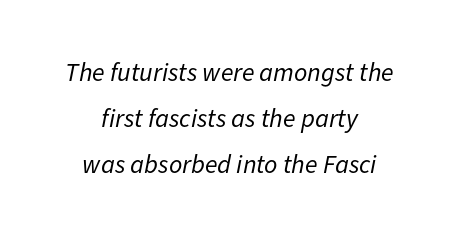
The image shows 26 px text type, italic (leaning right); set centered, line spacing 1.76x, normal letter spacing, not underlined.
